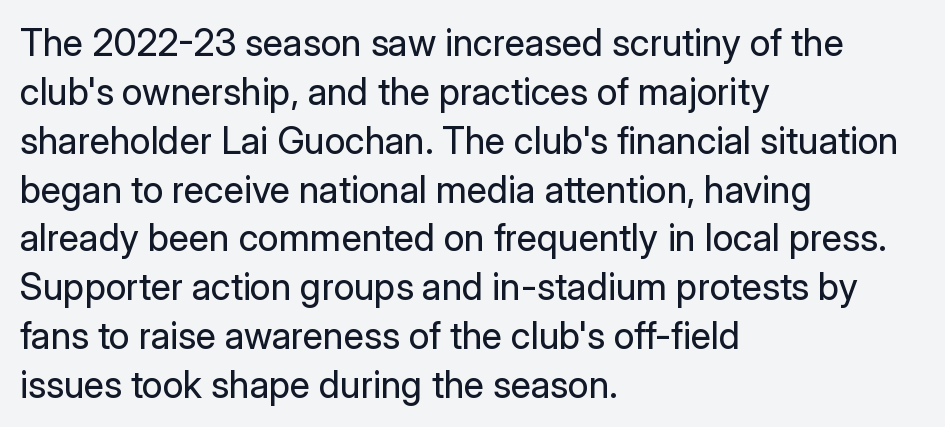
The type is set solid horizontally, with unmodified tracking. The words here are not underlined. A typesetter would call this leading conventional body-copy spacing. No heavy texture on the line: the type isn't bold. These lines are rendered in a variable-pitch font. Typographically, this falls in the sans-serif category.
